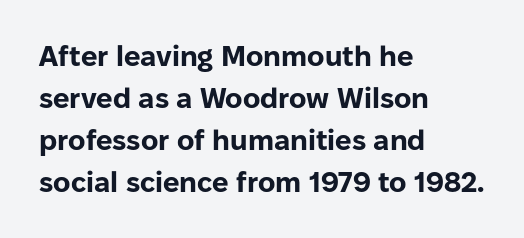
Q: Is the text bold? A: Yes.
Q: Is the text italic (slanted)? A: No, it is upright.
Q: Is the typeface a serif or a sans-serif typeface? A: Sans-serif.
Q: Is the text underlined? A: No.
Q: How is the paragraph aligned? A: Left-aligned.
Q: Is the spacing between letters normal or unusually wide? A: Normal.
Q: Is the spacing between lines tight, normal or loose? A: Normal.
Q: Width (condensed, normal, or wide)? A: Normal.
Q: Stroke contrast? A: Low.
Q: x-height? A: Medium.
Q: Monospaced? A: No.
